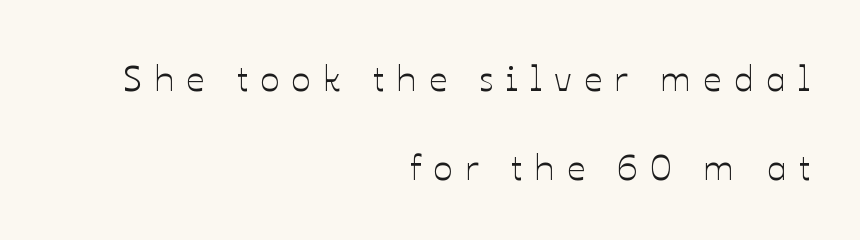
The face used here is rendered with a markedly widened letterfit. How would I describe the line gaps? Wide and relaxed. Reading down the block, your eye finds every line finishing at a fixed right position. Think of a printed novel: that variable character pitch is what you see here. The letters stand upright; this is a roman face. Clear beneath every line of the passage.
